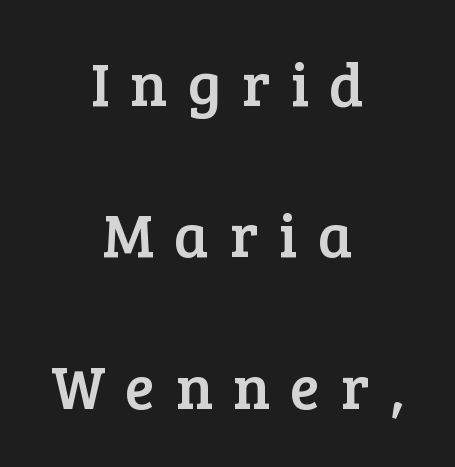
Is this a fixed-width face? No — the glyphs have proportional, varying widths. The block of text is sparse from top to bottom, with ample space between rows. Only glyphs here, with clear space below each row. What kind of face is this? One with serifs.
